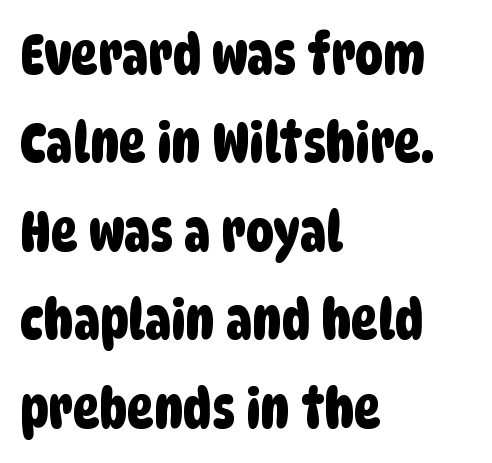
Q: Is the typeface a serif or a sans-serif typeface? A: Sans-serif.
Q: Is the text underlined? A: No.
Q: How is the paragraph aligned? A: Left-aligned.
Q: Is the spacing between letters normal or unusually wide? A: Normal.
Q: Is the spacing between lines tight, normal or loose? A: Normal.
Q: Width (condensed, normal, or wide)? A: Condensed.
Q: Stroke contrast? A: Low.
Q: x-height? A: Large.
Q: Monospaced? A: No.
